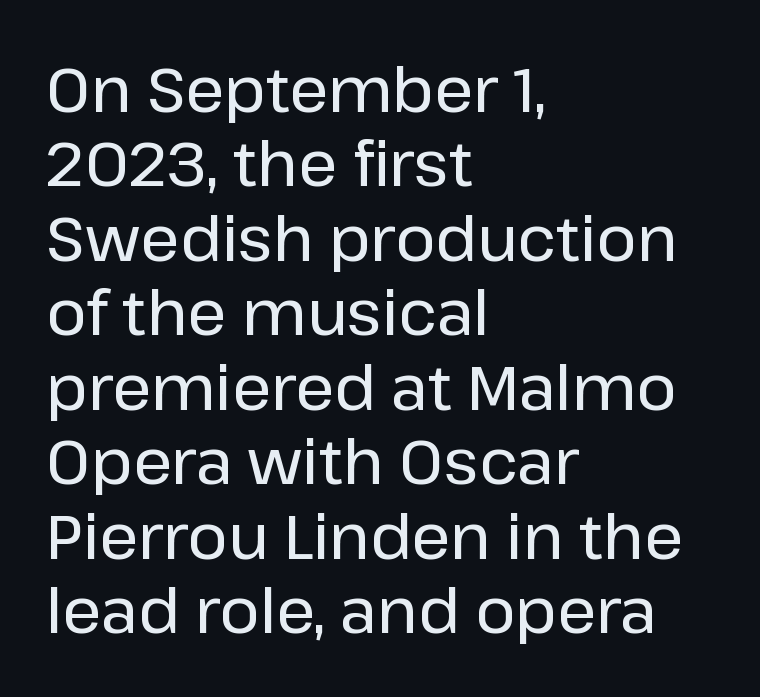
The image shows 61 px sans-serif type, upright; set left-aligned, line spacing 1.22x, normal letter spacing, not underlined; low stroke contrast and a medium x-height.
